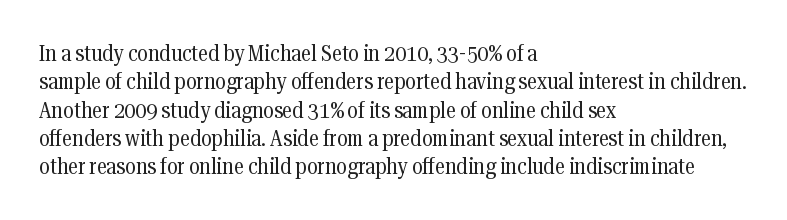
Nobody touched the tracking dial on this one. Visually the block forms a straight wall on the left and a jagged coastline on the right. Posture: upright roman. Beneath every word, the page is bare.
